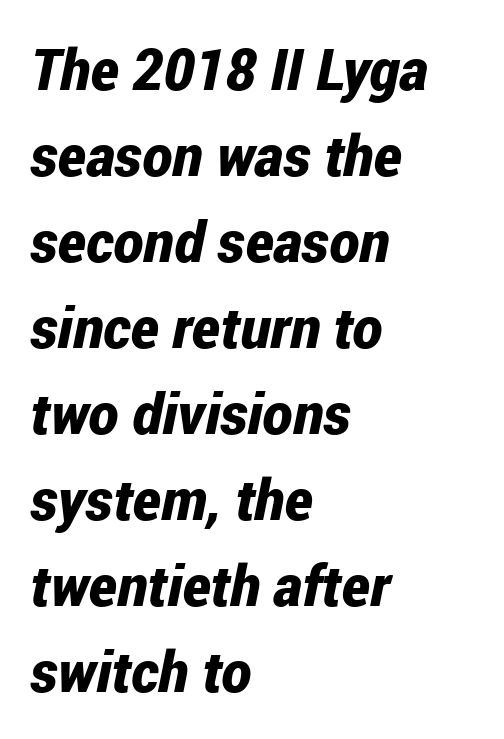
Q: Is the text bold? A: Yes.
Q: Is the text italic (slanted)? A: Yes, it leans right by about 12 degrees.
Q: Is the text underlined? A: No.
Q: How is the paragraph aligned? A: Left-aligned.
Q: Is the spacing between letters normal or unusually wide? A: Normal.
Q: Is the spacing between lines tight, normal or loose? A: Normal.
Q: Width (condensed, normal, or wide)? A: Condensed.
Q: Stroke contrast? A: Low.
Q: x-height? A: Medium.
Q: Monospaced? A: No.
